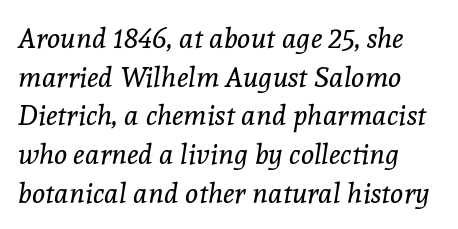
The image shows 28 px regular-weight serif type, italic (leaning right); set normal line spacing (1.38x), normal letter spacing, not underlined; a medium x-height.
